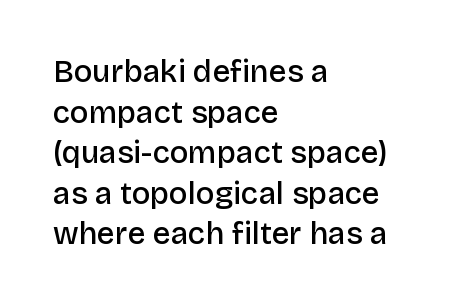
Beneath every word, the page is bare. Letter spacing: default. Look at the bottom of the vertical strokes: they stop flat, with no serifs. The letters stand straight up with perfectly vertical stems. Each letter keeps its own natural width here, so spacing adapts to shape. Rows of type keep a routine distance in the vertical direction.
